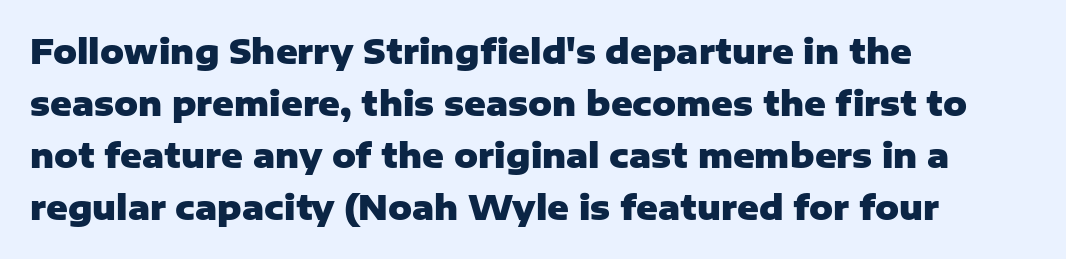
The image shows 33 px heavy sans-serif type, upright; set left-aligned, normal line spacing (1.58x), normal letter spacing, not underlined; low stroke contrast and a medium x-height.
